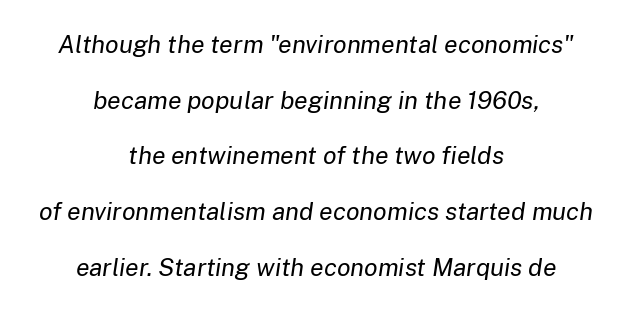
The image shows 25 px text type, italic (leaning right); set centered, loose line spacing (2.23x), normal letter spacing, not underlined.
